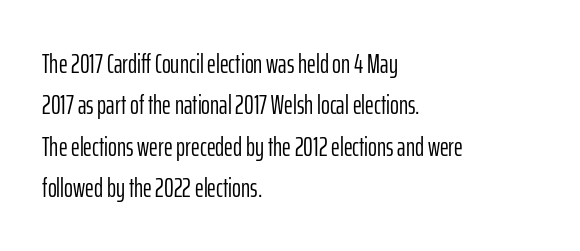
In terms of leading, this rendering sits right in the middle. The lettering stays uniformly vertical, giving the passage a roman look. Decoration check: the copy has no underline. The passage shown is not bold in any degree. How are the letters spaced? Ordinarily, with no added tracking.
